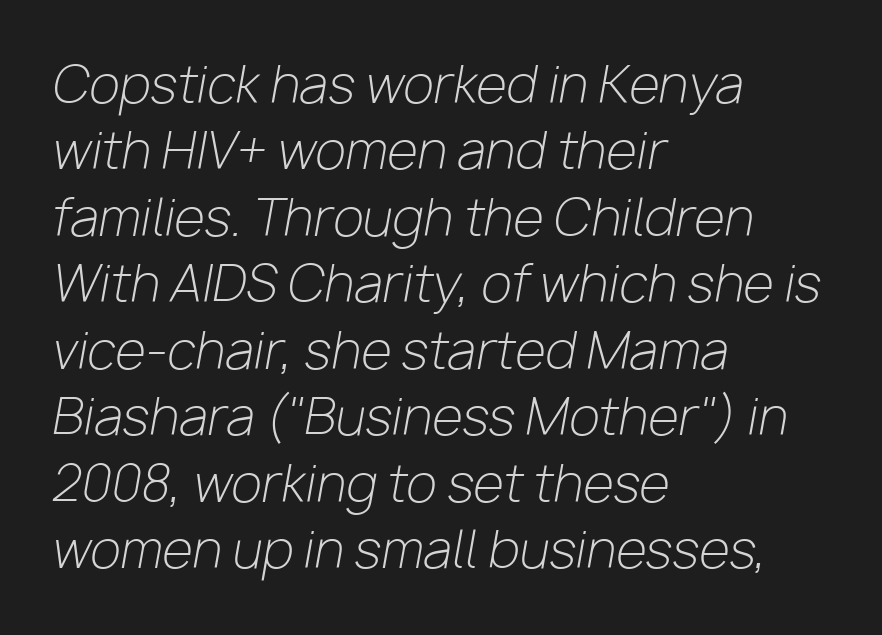
The image shows 50 px light type, italic (leaning right); set left-aligned, normal line spacing (1.33x), normal letter spacing, not underlined; low stroke contrast and a medium x-height.
